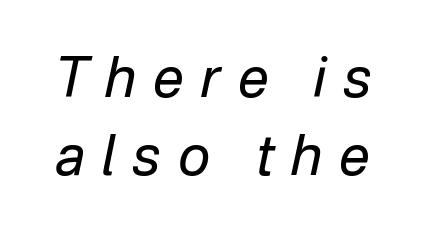
The image shows 55 px regular-weight type, italic (leaning right); set normal line spacing (1.41x), unusually wide letter spacing (+0.31 em), not underlined; low stroke contrast and a medium x-height.
